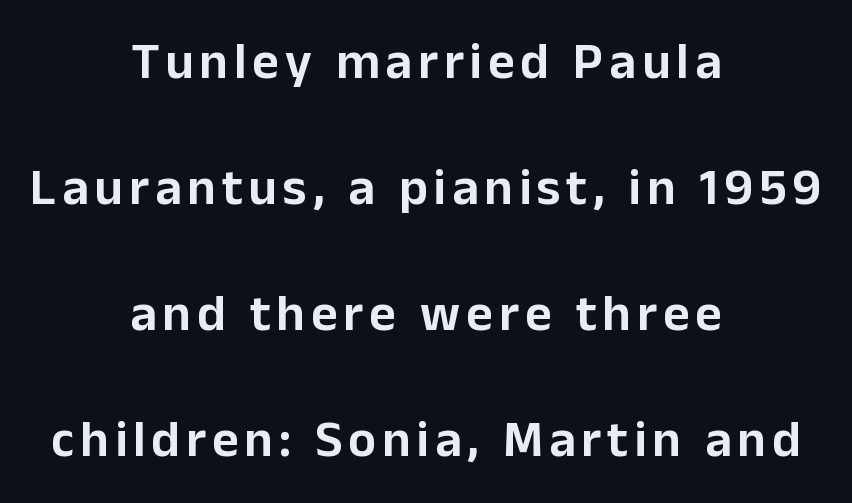
Reading down the column, the eye jumps a long way to each next line. The whitespace from short lines is split evenly between both sides. This sample uses an upright cut, with every glyph sitting square on the baseline. The characters display no serif detailing; their extremities are plain.
